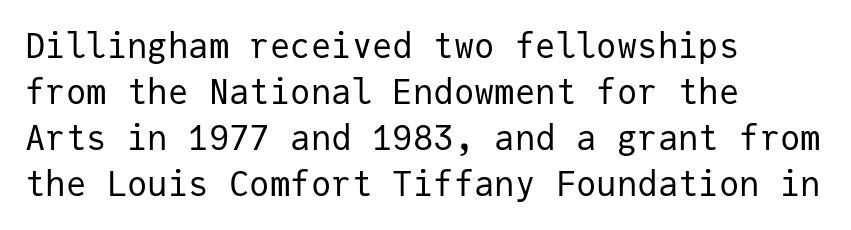
The image shows 34 px regular-weight sans-serif type, upright, monospaced; set left-aligned, normal line spacing (1.35x), normal letter spacing, not underlined; low stroke contrast and a medium x-height.
